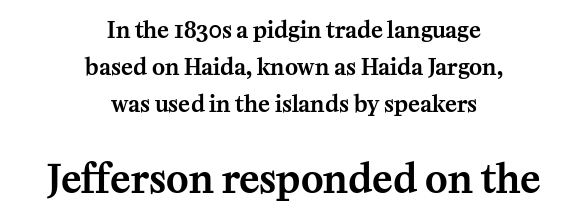
Q: Is the text italic (slanted)? A: No, it is upright.
Q: Is the typeface a serif or a sans-serif typeface? A: Serif.
Q: Is the text underlined? A: No.
Q: How is the paragraph aligned? A: Centered.
Q: Is the spacing between letters normal or unusually wide? A: Normal.
Q: Is the spacing between lines tight, normal or loose? A: Normal.
Q: Which block of text is set in a larger size, the first (top) or the second (bottom)? A: The second (bottom) one.
Q: Width (condensed, normal, or wide)? A: Normal.
Q: Stroke contrast? A: Medium.
Q: x-height? A: Medium.
Q: Monospaced? A: No.
